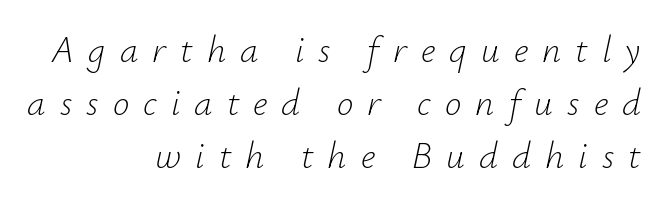
The image shows 37 px light type, italic (leaning right); set right-aligned, normal line spacing (1.43x), unusually wide letter spacing (+0.38 em), not underlined; low stroke contrast and a small x-height.
